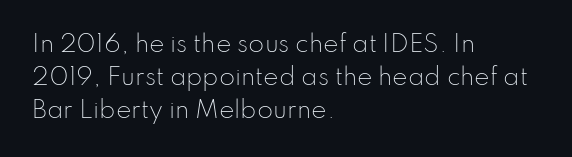
Q: Is the text bold? A: No.
Q: Is the text italic (slanted)? A: No, it is upright.
Q: Is the text underlined? A: No.
Q: How is the paragraph aligned? A: Left-aligned.
Q: Is the spacing between letters normal or unusually wide? A: Normal.
Q: Is the spacing between lines tight, normal or loose? A: Normal.
